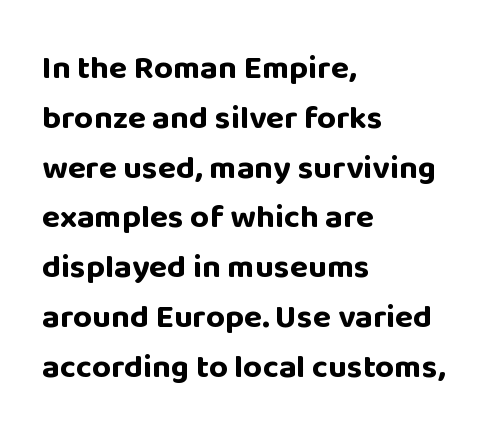
Q: Is the text bold? A: Yes.
Q: Is the text italic (slanted)? A: No, it is upright.
Q: Is the typeface a serif or a sans-serif typeface? A: Sans-serif.
Q: Is the text underlined? A: No.
Q: How is the paragraph aligned? A: Left-aligned.
Q: Is the spacing between letters normal or unusually wide? A: Normal.
Q: Is the spacing between lines tight, normal or loose? A: Normal.
Q: Width (condensed, normal, or wide)? A: Normal.
Q: Stroke contrast? A: Low.
Q: x-height? A: Large.
Q: Monospaced? A: No.
